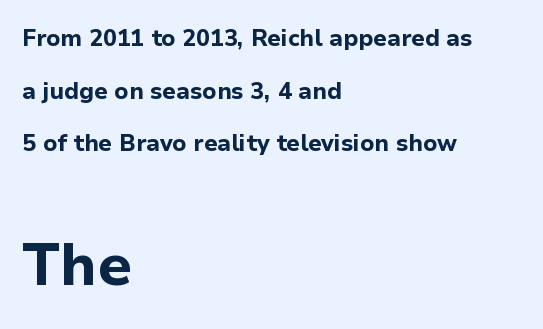
Q: Is the text bold? A: Yes.
Q: Is the text italic (slanted)? A: No, it is upright.
Q: Is the typeface a serif or a sans-serif typeface? A: Sans-serif.
Q: Is the text underlined? A: No.
Q: How is the paragraph aligned? A: Left-aligned.
Q: Is the spacing between letters normal or unusually wide? A: Normal.
Q: Is the spacing between lines tight, normal or loose? A: Loose.
Q: Which block of text is set in a larger size, the first (top) or the second (bottom)? A: The second (bottom) one.
Q: Width (condensed, normal, or wide)? A: Normal.
Q: Stroke contrast? A: Low.
Q: x-height? A: Medium.
Q: Monospaced? A: No.
